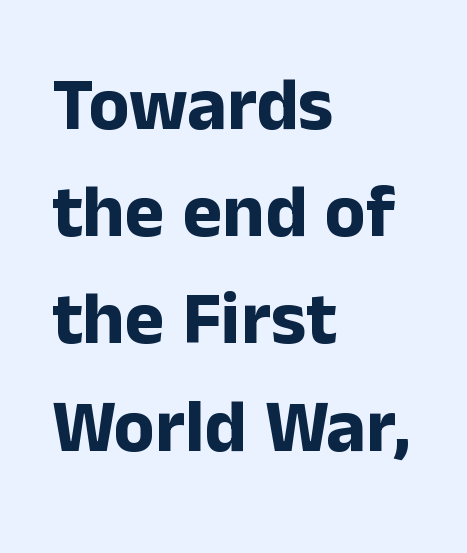
Q: Is the text bold? A: Yes.
Q: Is the text italic (slanted)? A: No, it is upright.
Q: Is the typeface a serif or a sans-serif typeface? A: Sans-serif.
Q: Is the text underlined? A: No.
Q: How is the paragraph aligned? A: Left-aligned.
Q: Is the spacing between letters normal or unusually wide? A: Normal.
Q: Is the spacing between lines tight, normal or loose? A: Normal.
Q: Width (condensed, normal, or wide)? A: Normal.
Q: Stroke contrast? A: Low.
Q: x-height? A: Medium.
Q: Monospaced? A: No.
